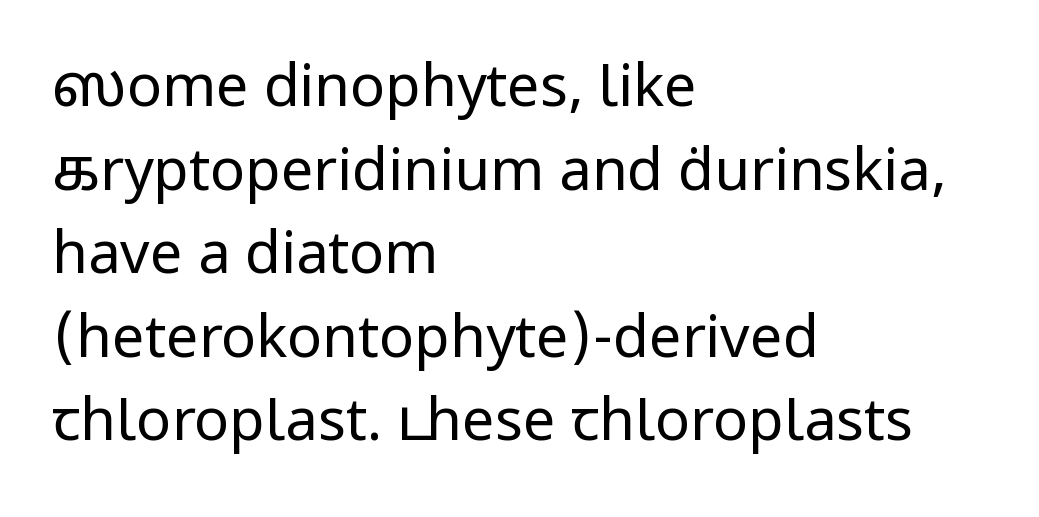
{"serif": "no", "italic": "no", "bold": "no", "weight": "regular", "width": "normal", "stroke_contrast": "low", "x_height": "medium", "monospaced": "no", "underline": "no", "align": "left", "line_spacing": "normal", "line_spacing_ratio": 1.44, "letter_spacing": "normal", "letter_spacing_em": 0.0, "glyph_px": 58}
